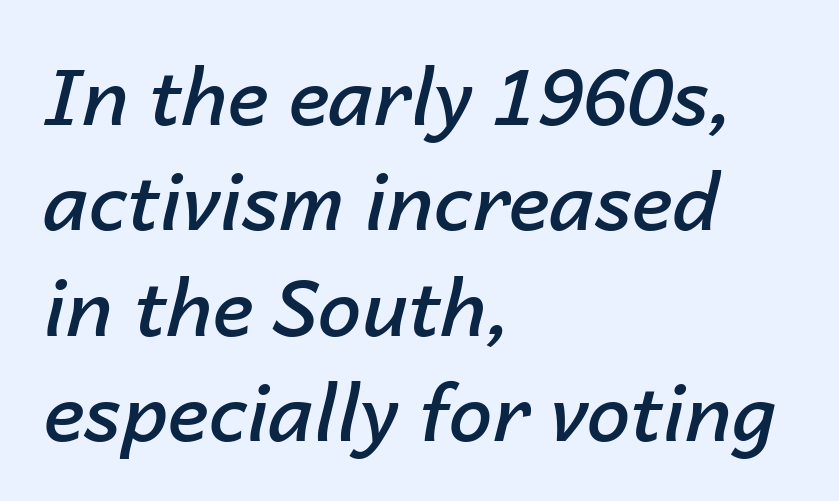
Q: Is the text bold? A: Semi-bold.
Q: Is the text italic (slanted)? A: Yes, it leans right by about 14 degrees.
Q: Is the text underlined? A: No.
Q: How is the paragraph aligned? A: Left-aligned.
Q: Is the spacing between letters normal or unusually wide? A: Normal.
Q: Is the spacing between lines tight, normal or loose? A: Normal.
Q: Width (condensed, normal, or wide)? A: Normal.
Q: Stroke contrast? A: Low.
Q: x-height? A: Medium.
Q: Monospaced? A: No.
